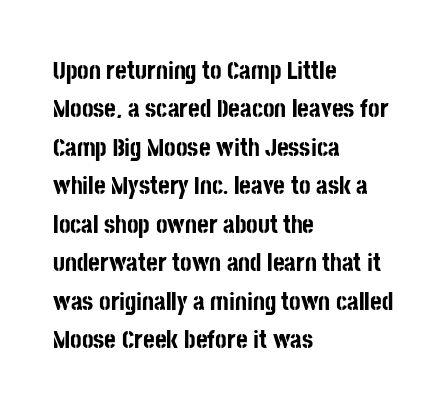
{"italic": "no", "bold": "yes", "underline": "no", "align": "left", "line_spacing": "normal", "line_spacing_ratio": 1.54, "letter_spacing": "normal", "letter_spacing_em": 0.0, "glyph_px": 25}
